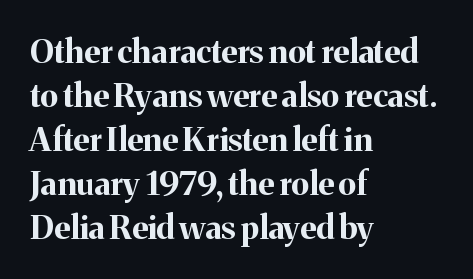
The image shows 33 px bold serif type, upright; set left-aligned, normal line spacing (1.33x), normal letter spacing, not underlined; medium stroke contrast and a medium x-height.
